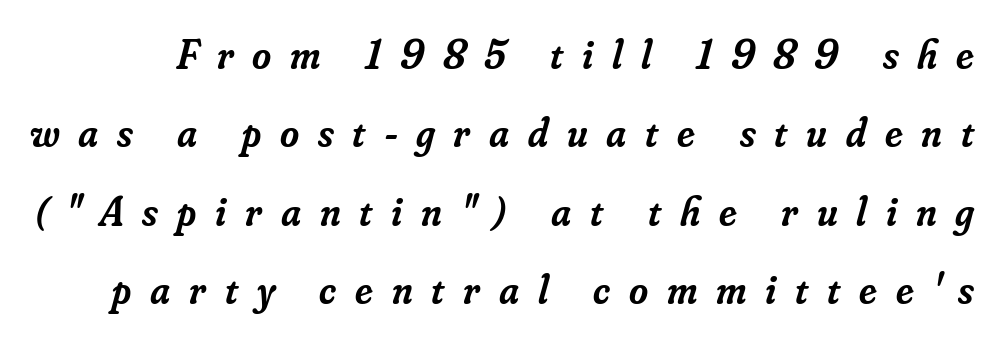
Set as a demibold, roughly 600 on the weight scale. Italic? Definitely — the glyphs are oblique. Loose tracking; the words dissolve into strings of separated letters. Each letter's strokes conclude with small projecting serifs.
